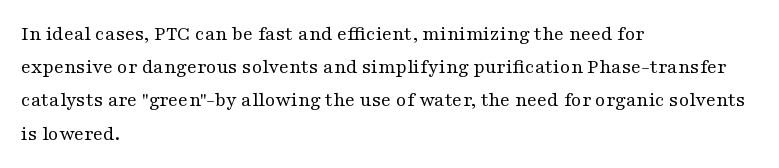
Q: Is the text bold? A: No.
Q: Is the text italic (slanted)? A: No, it is upright.
Q: Is the text underlined? A: No.
Q: How is the paragraph aligned? A: Left-aligned.
Q: Is the spacing between letters normal or unusually wide? A: Normal.
Q: Is the spacing between lines tight, normal or loose? A: Normal.
